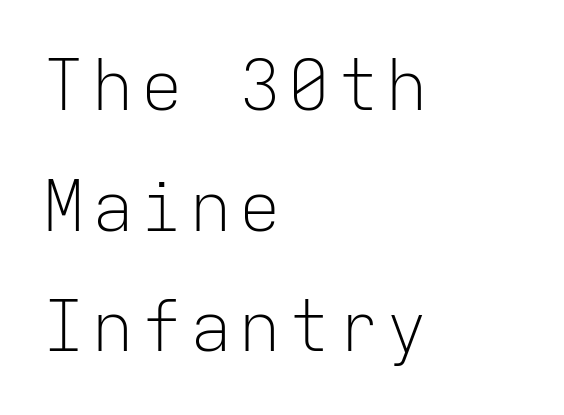
The image shows 69 px light sans-serif type, upright, monospaced; set left-aligned, line spacing 1.75x, not underlined; low stroke contrast and a medium x-height.
